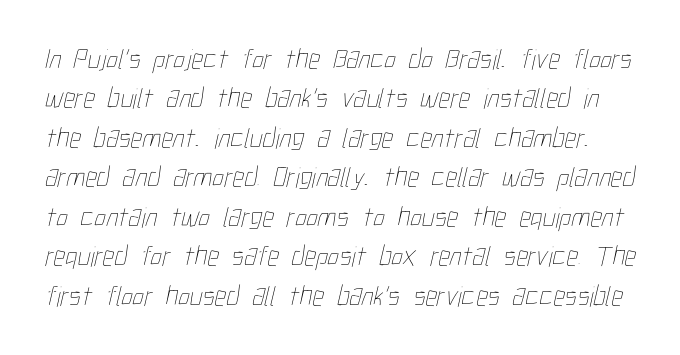
The image shows 29 px thin, condensed type; set normal line spacing (1.36x), normal letter spacing, not underlined; low stroke contrast and a medium x-height.
